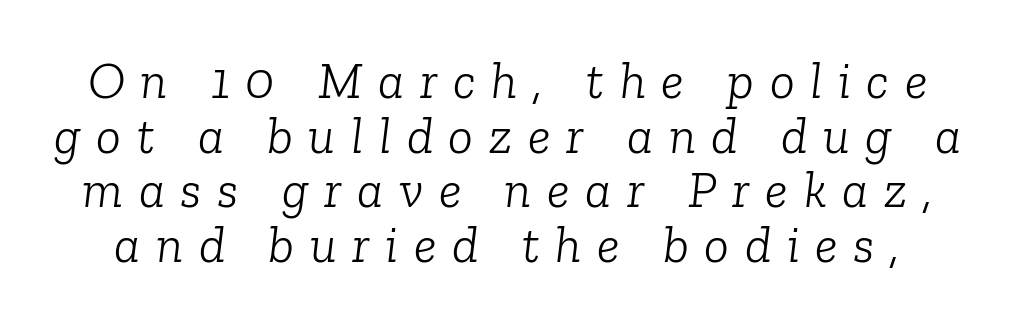
The image shows 52 px light serif type, italic (leaning right); set tight line spacing (1.05x), unusually wide letter spacing (+0.3 em), not underlined; low stroke contrast and a medium x-height.
